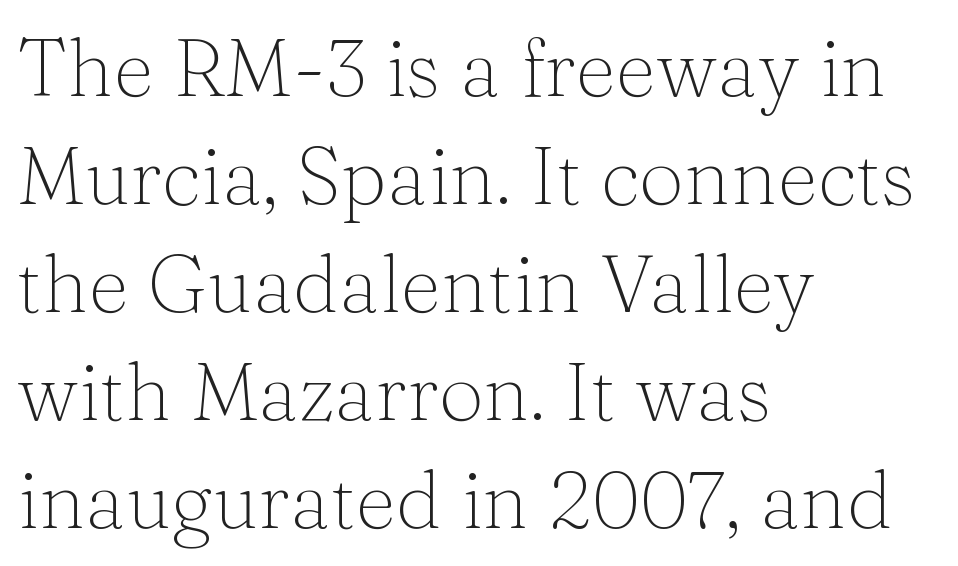
The image shows 80 px light serif type, upright; set left-aligned, normal line spacing (1.35x), normal letter spacing, not underlined; medium stroke contrast and a medium x-height.
